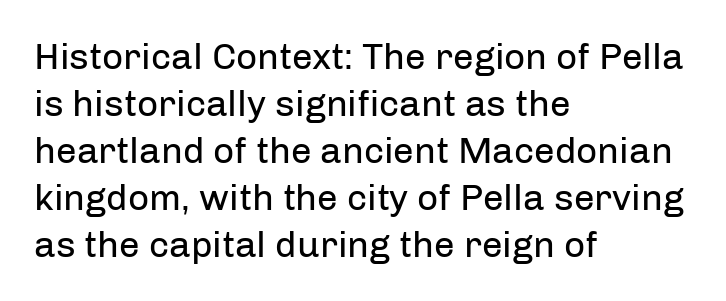
Q: Is the text bold? A: No.
Q: Is the text italic (slanted)? A: No, it is upright.
Q: Is the typeface a serif or a sans-serif typeface? A: Sans-serif.
Q: Is the text underlined? A: No.
Q: How is the paragraph aligned? A: Left-aligned.
Q: Is the spacing between letters normal or unusually wide? A: Normal.
Q: Is the spacing between lines tight, normal or loose? A: Normal.
Q: Width (condensed, normal, or wide)? A: Normal.
Q: Stroke contrast? A: Low.
Q: x-height? A: Medium.
Q: Monospaced? A: No.
